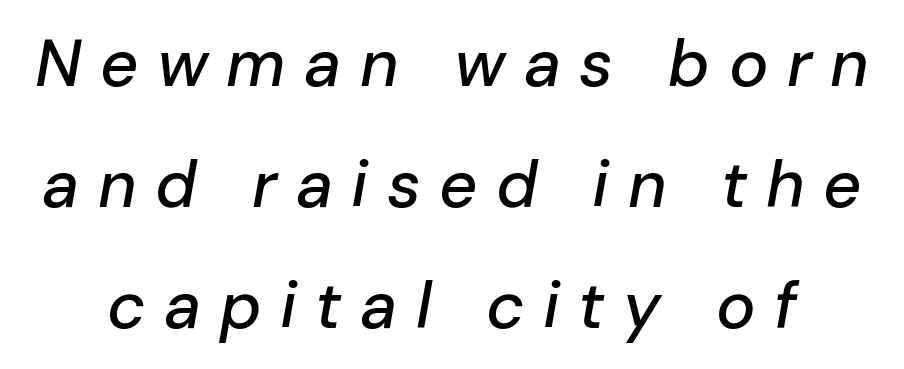
Q: Is the text italic (slanted)? A: Yes, it leans right by about 10 degrees.
Q: Is the text underlined? A: No.
Q: Is the spacing between letters normal or unusually wide? A: Unusually wide.
Q: Width (condensed, normal, or wide)? A: Normal.
Q: Stroke contrast? A: Low.
Q: x-height? A: Medium.
Q: Monospaced? A: No.
